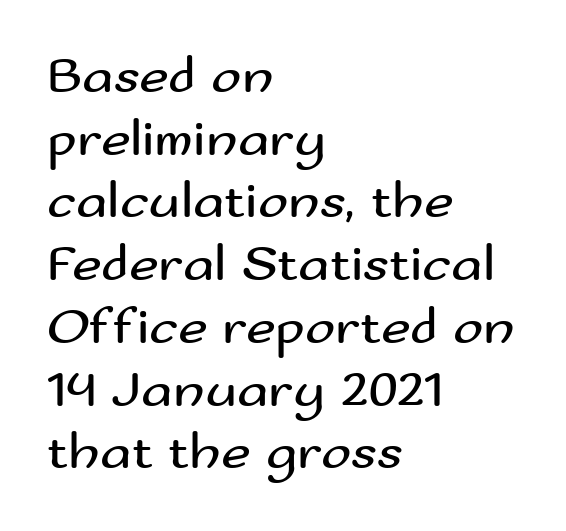
The image shows 51 px regular-weight, wide sans-serif type, upright; set left-aligned, line spacing 1.23x, normal letter spacing, not underlined; medium stroke contrast and a small x-height.
